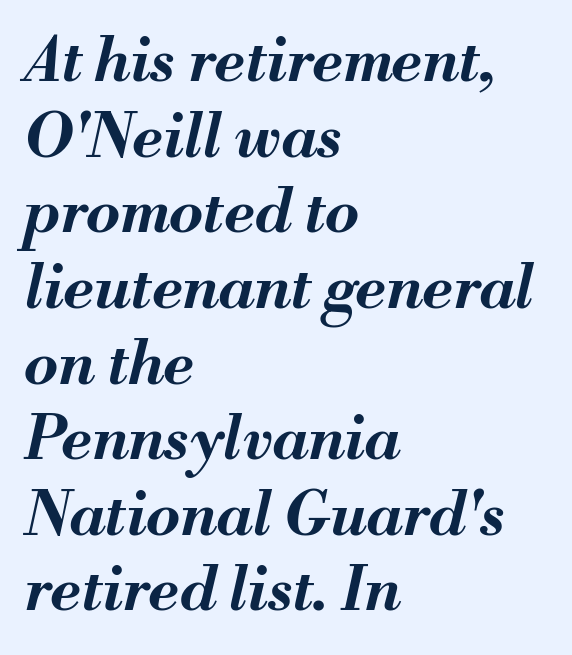
Heft: maximum for text — a bold. These lines are rendered in a variable-pitch font. No word sits above an underline. The horizontal fit of the characters is conventional and even. The face used here has a pronounced slope to its letters.
